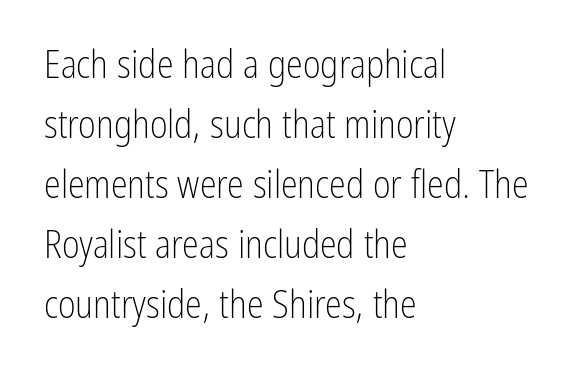
The lines in this sample share a left origin and differ only in where they stop. Compared with typical paragraphs, the rows here are spaced about the same. The rendering uses natural spacing where letterforms have individual widths. Is this a sans? Yes — the strokes have no serifs. Tracking value appears to be zero — textbook default spacing.
